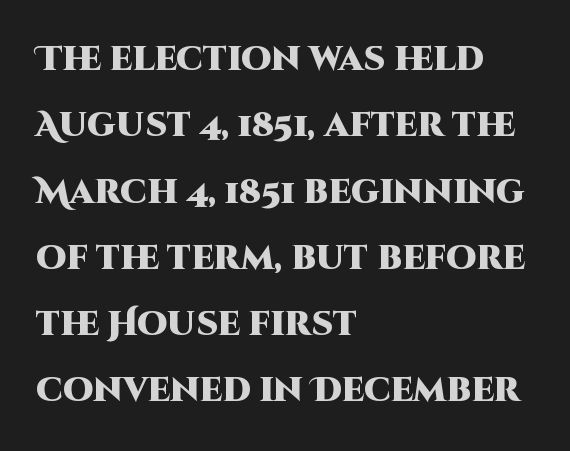
The face used here is rendered with its standard letterfit. The space beneath each line is pristine and unruled. The rendering uses a bold face; every stroke is thick and dark. The rag falls on the right side of this text block. Nothing sits at the stroke ends, so this counts as sans-serif. The letters stand straight up with perfectly vertical stems.
